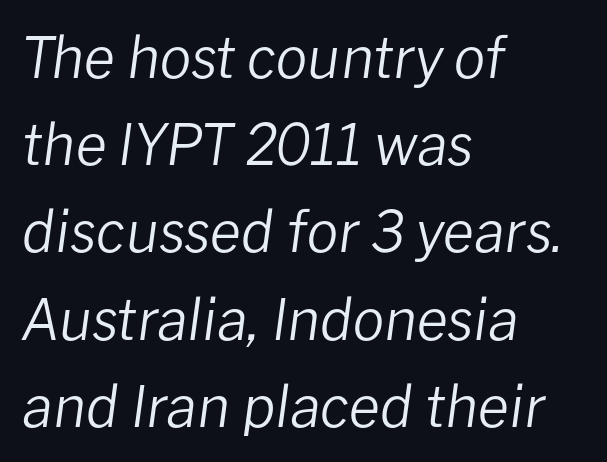
Compared with ordinary roman type, these characters are visibly tilted. Leading: standard. This sample has the flowing, uneven cadence of proportional lettering. In terms of letterspacing, this is plain default setting.
